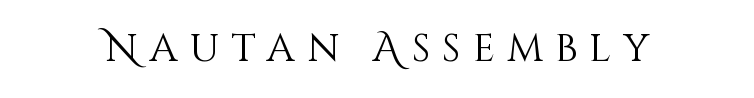
Q: Is the text bold? A: No.
Q: Is the text italic (slanted)? A: No, it is upright.
Q: Is the text underlined? A: No.
Q: Is the spacing between letters normal or unusually wide? A: Unusually wide.
Q: Width (condensed, normal, or wide)? A: Normal.
Q: Stroke contrast? A: Medium.
Q: x-height? A: Large.
Q: Monospaced? A: No.
